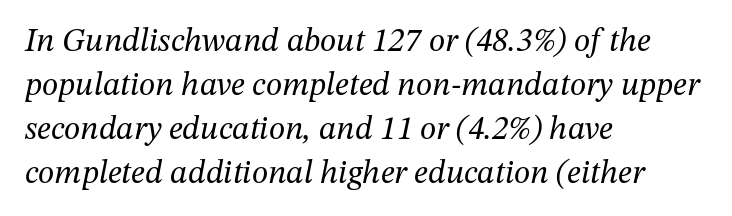
Words float on clear page, feet unadorned. A typesetter would call this leading conventional body-copy spacing. Note: serifs present on the glyphs. Short note: letters normally spaced. The face used here is proportionally spaced, like ordinary book or web type.
